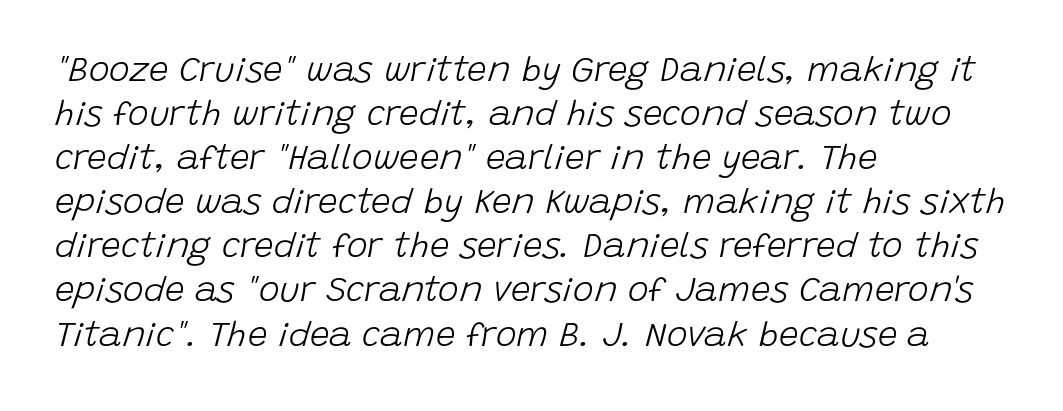
{"italic": "yes", "lean": "right", "slant_degrees": 15, "bold": "no", "weight": "light", "width": "normal", "stroke_contrast": "low", "x_height": "large", "monospaced": "no", "underline": "no", "align": "left", "line_spacing": "normal", "line_spacing_ratio": 1.26, "letter_spacing": "normal", "letter_spacing_em": 0.0, "glyph_px": 35}
